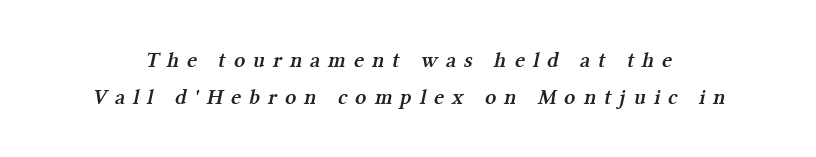
{"bold": "semi", "underline": "no", "line_spacing": "normal", "line_spacing_ratio": 1.67, "letter_spacing": "wide", "letter_spacing_em": 0.36, "glyph_px": 22}
